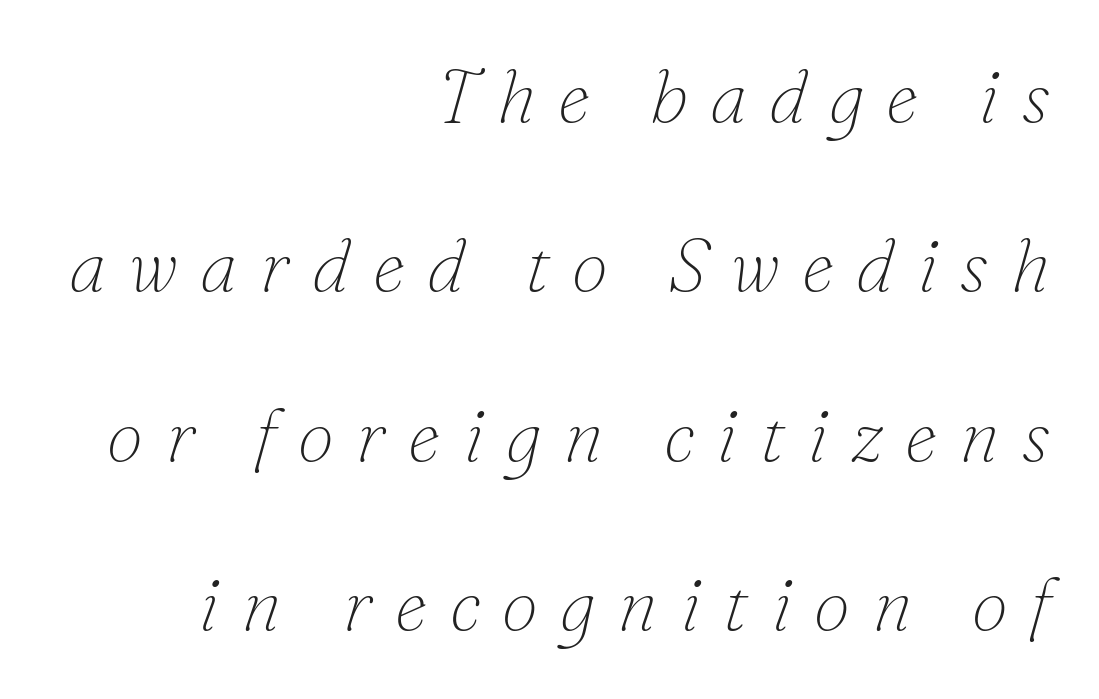
The image shows 74 px thin serif type, italic (leaning right); set right-aligned, loose line spacing (2.29x), unusually wide letter spacing (+0.3 em), not underlined; low stroke contrast and a small x-height.
